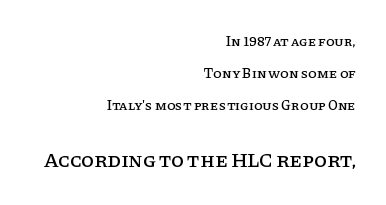
{"italic": "no", "underline": "no", "align": "right", "line_spacing": "loose", "line_spacing_ratio": 2.3, "letter_spacing": "normal", "letter_spacing_em": 0.0, "larger_block": "second", "size_ratio": 1.5, "glyph_px": 21}
